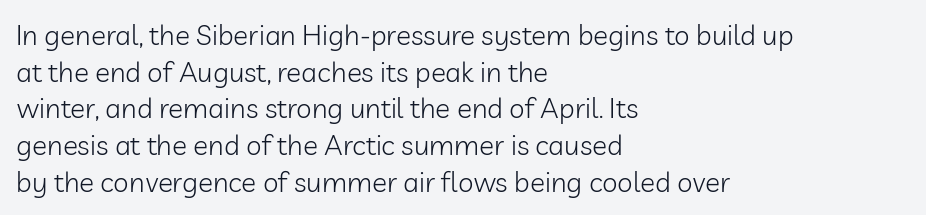
Q: Is the text bold? A: No.
Q: Is the text italic (slanted)? A: No, it is upright.
Q: Is the typeface a serif or a sans-serif typeface? A: Sans-serif.
Q: Is the text underlined? A: No.
Q: How is the paragraph aligned? A: Left-aligned.
Q: Is the spacing between letters normal or unusually wide? A: Normal.
Q: Is the spacing between lines tight, normal or loose? A: Normal.
Q: Width (condensed, normal, or wide)? A: Normal.
Q: Stroke contrast? A: Low.
Q: x-height? A: Medium.
Q: Monospaced? A: No.
